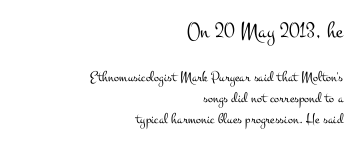
{"bold": "no", "underline": "no", "align": "right", "line_spacing": "normal", "line_spacing_ratio": 1.4, "letter_spacing": "normal", "letter_spacing_em": 0.0, "larger_block": "first", "size_ratio": 1.53, "glyph_px": 23}
